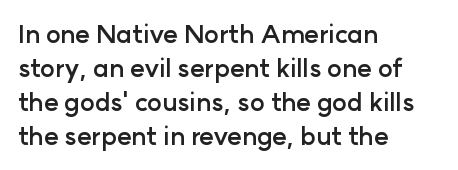
{"italic": "no", "bold": "yes", "underline": "no", "align": "left", "line_spacing": "normal", "line_spacing_ratio": 1.36, "letter_spacing": "normal", "letter_spacing_em": 0.0, "glyph_px": 25}
